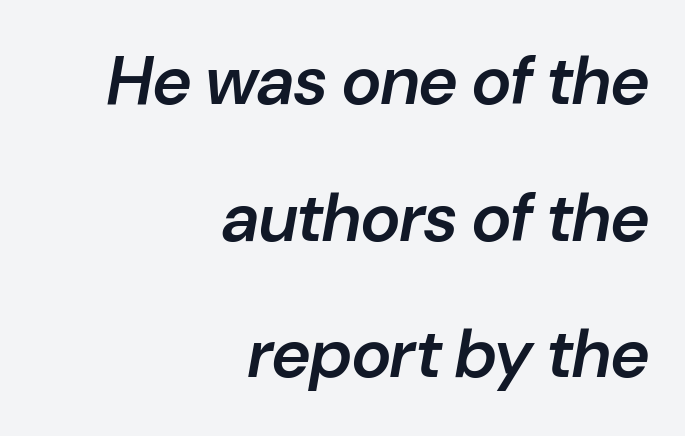
Q: Is the text bold? A: Semi-bold.
Q: Is the text italic (slanted)? A: Yes, it leans right by about 10 degrees.
Q: Is the text underlined? A: No.
Q: How is the paragraph aligned? A: Right-aligned.
Q: Is the spacing between letters normal or unusually wide? A: Normal.
Q: Is the spacing between lines tight, normal or loose? A: Loose.
Q: Width (condensed, normal, or wide)? A: Normal.
Q: Stroke contrast? A: Low.
Q: x-height? A: Medium.
Q: Monospaced? A: No.
